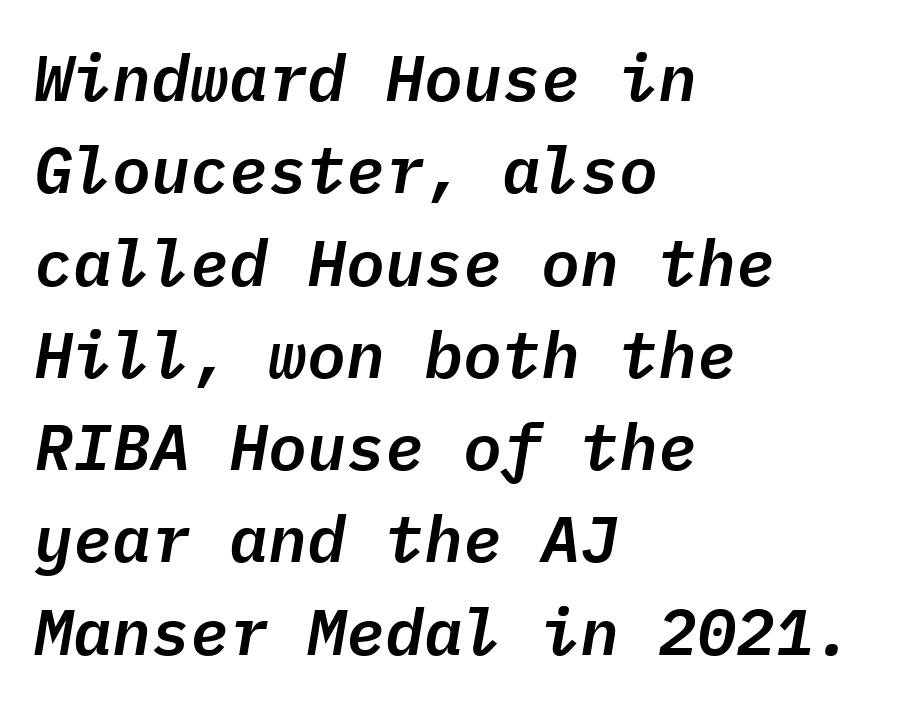
{"italic": "yes", "lean": "right", "slant_degrees": 9, "width": "normal", "stroke_contrast": "low", "x_height": "medium", "monospaced": "yes", "underline": "no", "align": "left", "line_spacing": "normal", "line_spacing_ratio": 1.42, "letter_spacing": "normal", "letter_spacing_em": 0.0, "glyph_px": 65}
